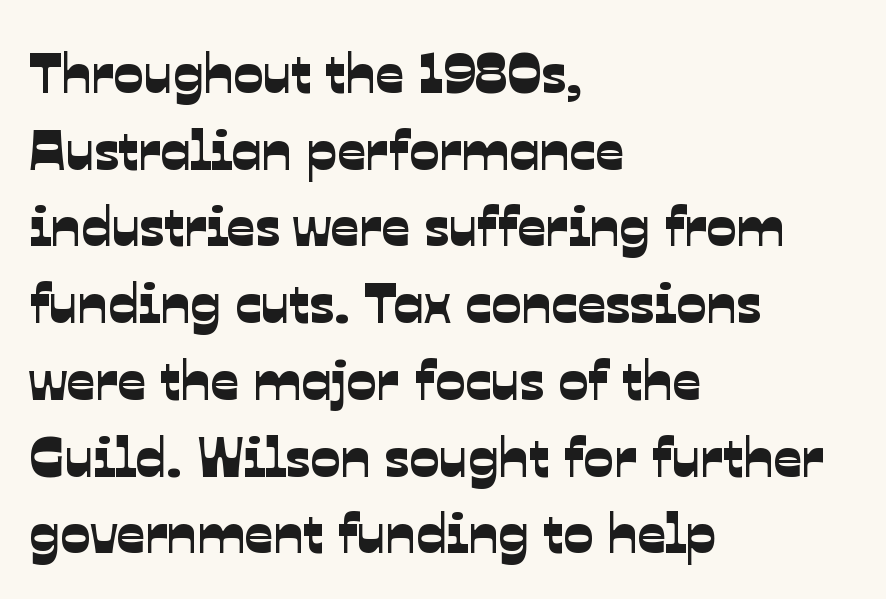
Students, note that the glyphs here touch the page at normal intervals. Note the varied advance widths — an 'i' is clearly narrower than an 'm'. This rendering uses left alignment, leaving the right contour irregular. Clear beneath every line of the passage.
